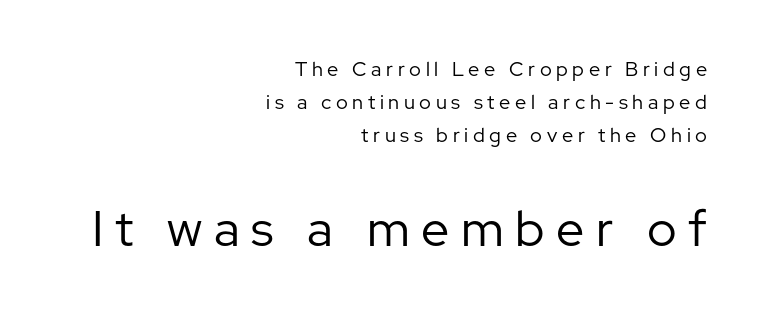
Short and long lines alike share a common ending point at right. The space directly below the letters is spotless. This sample uses expanded letter spacing, leaving extra air between glyphs. Visually, the bottom section dominates because its glyphs are scaled up. Posture: straight, roman, zero tilt. The rendering uses natural spacing where letterforms have individual widths.
